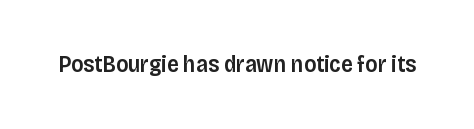
No extra tracking has been applied to these lines. The area under the type is left untouched. Weight: semibold (demi). If you drew a line through each stem, it would be perfectly vertical.
